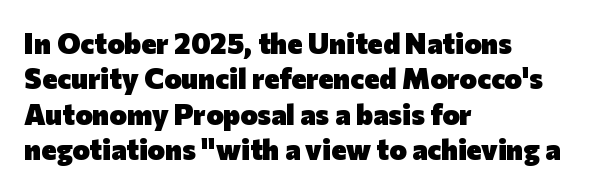
Typographically, this falls in the sans-serif category. Proportional: the letters do not fall into vertical columns. The space beneath each line is pristine and unruled. The rendering anchors every line to the left-hand side. The letters stand straight up with perfectly vertical stems.
